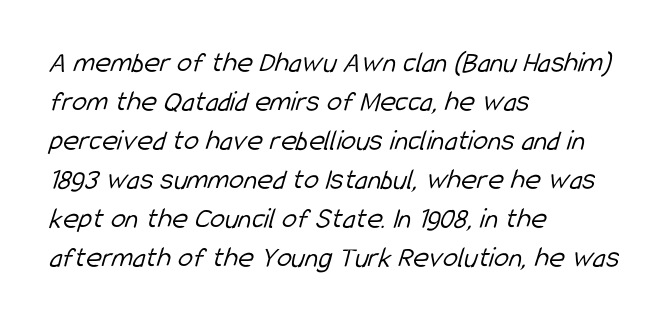
{"serif": "no", "bold": "no", "weight": "light", "width": "condensed", "stroke_contrast": "low", "x_height": "medium", "monospaced": "no", "underline": "no", "align": "left", "line_spacing": "normal", "line_spacing_ratio": 1.3, "letter_spacing": "normal", "letter_spacing_em": 0.0, "glyph_px": 30}
